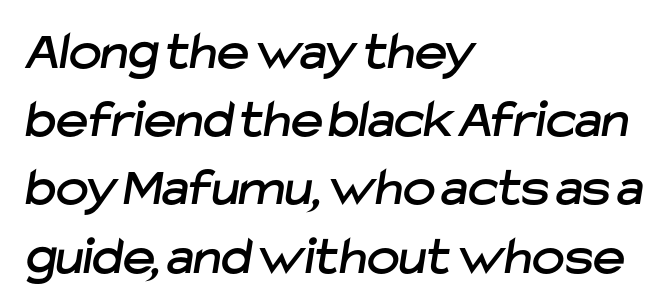
The image shows 55 px sans-serif type; set left-aligned, line spacing 1.24x, normal letter spacing, not underlined; low stroke contrast and a medium x-height.
